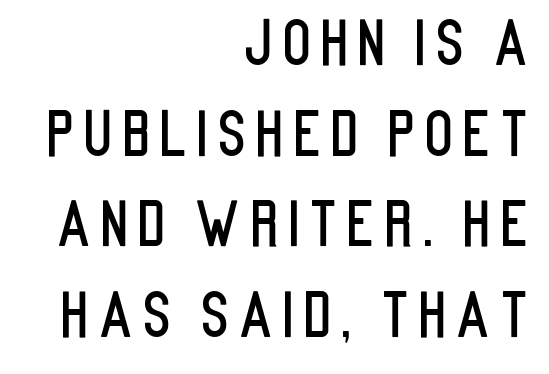
Q: Is the text italic (slanted)? A: No, it is upright.
Q: Is the typeface a serif or a sans-serif typeface? A: Sans-serif.
Q: Is the text underlined? A: No.
Q: How is the paragraph aligned? A: Right-aligned.
Q: Is the spacing between lines tight, normal or loose? A: Normal.
Q: Width (condensed, normal, or wide)? A: Condensed.
Q: Stroke contrast? A: Low.
Q: x-height? A: Large.
Q: Monospaced? A: No.
